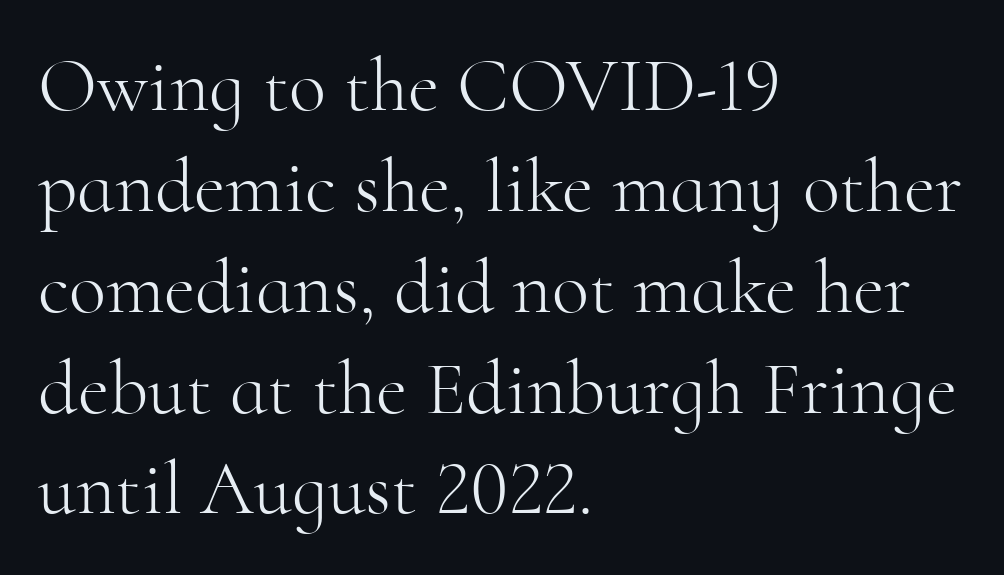
Q: Is the text bold? A: No.
Q: Is the text italic (slanted)? A: No, it is upright.
Q: Is the typeface a serif or a sans-serif typeface? A: Serif.
Q: Is the text underlined? A: No.
Q: How is the paragraph aligned? A: Left-aligned.
Q: Is the spacing between letters normal or unusually wide? A: Normal.
Q: Is the spacing between lines tight, normal or loose? A: Normal.
Q: Width (condensed, normal, or wide)? A: Normal.
Q: Stroke contrast? A: High.
Q: x-height? A: Small.
Q: Monospaced? A: No.
